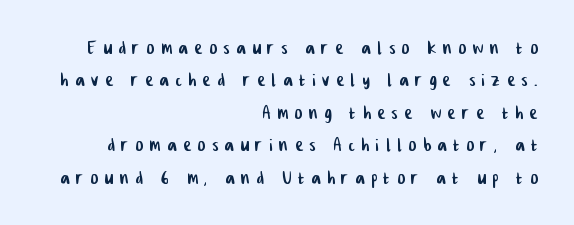
The passage shown stacks its lines at a standard gap. The compositor pushed each line to the right boundary. The face used here is rendered with a markedly widened letterfit. A clean baseline with only descenders dipping below it.
